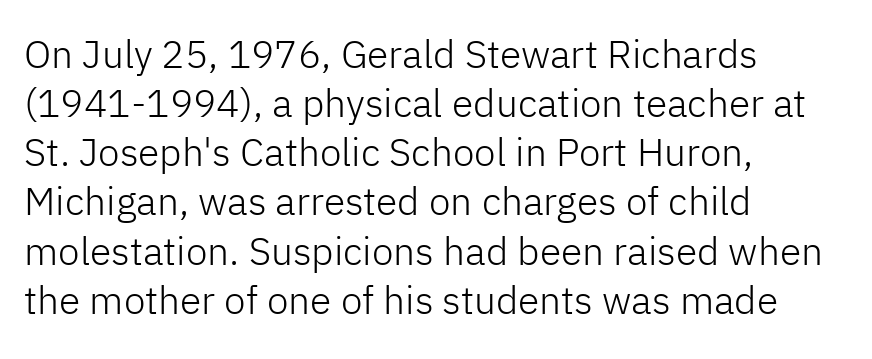
Q: Is the text bold? A: No.
Q: Is the text italic (slanted)? A: No, it is upright.
Q: Is the typeface a serif or a sans-serif typeface? A: Sans-serif.
Q: Is the text underlined? A: No.
Q: How is the paragraph aligned? A: Left-aligned.
Q: Is the spacing between letters normal or unusually wide? A: Normal.
Q: Is the spacing between lines tight, normal or loose? A: Normal.
Q: Width (condensed, normal, or wide)? A: Normal.
Q: Stroke contrast? A: Low.
Q: x-height? A: Medium.
Q: Monospaced? A: No.
